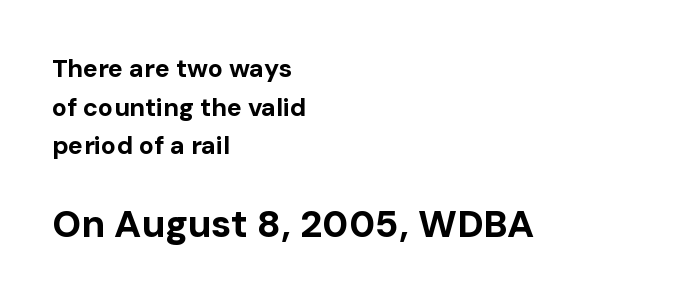
{"serif": "no", "italic": "no", "bold": "yes", "weight": "bold", "width": "normal", "stroke_contrast": "low", "x_height": "medium", "monospaced": "no", "underline": "no", "align": "left", "line_spacing": "normal", "line_spacing_ratio": 1.55, "letter_spacing": "normal", "letter_spacing_em": 0.0, "larger_block": "second", "size_ratio": 1.52, "glyph_px": 38}
